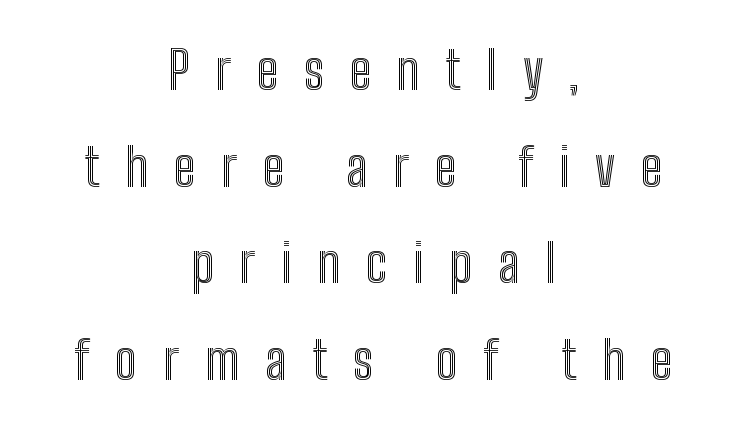
The glyphs are unaccompanied by any horizontal stroke below them. Short and long lines alike share a common midpoint. Character widths vary here, with narrow letters taking less room than wide ones. The letters stand straight up with perfectly vertical stems. Each word looks stretched out because of the extra space between its letters.
